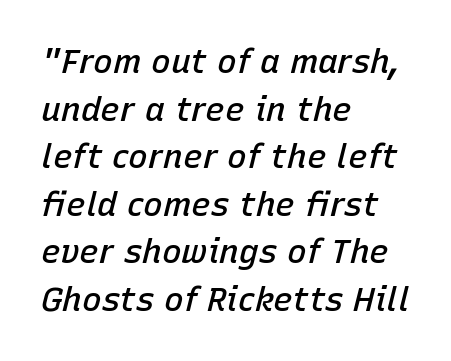
The image shows 33 px semibold type, italic (leaning right); set left-aligned, normal line spacing (1.44x), normal letter spacing, not underlined; low stroke contrast and a medium x-height.
